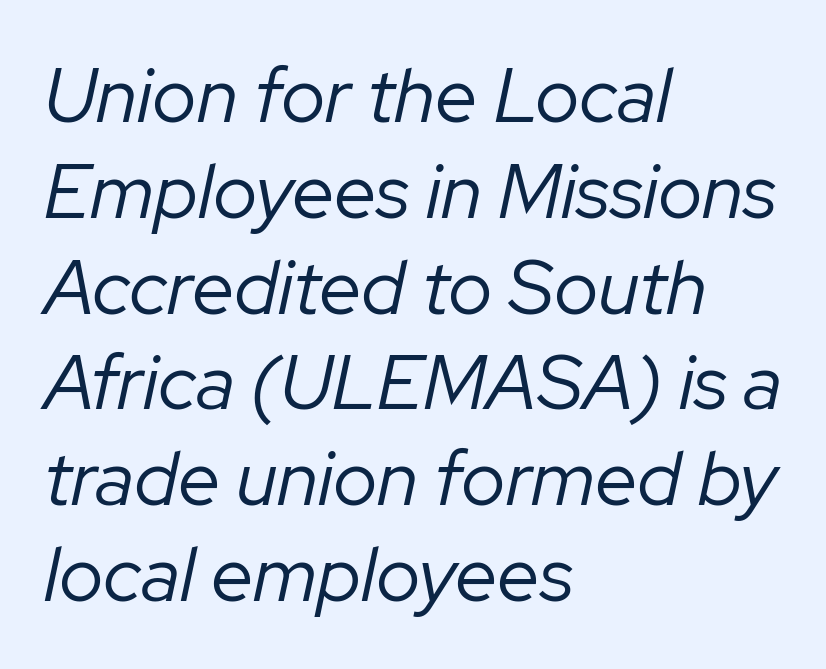
The image shows 76 px regular-weight type, italic (leaning right); set left-aligned, normal line spacing (1.26x), normal letter spacing, not underlined; low stroke contrast and a medium x-height.
